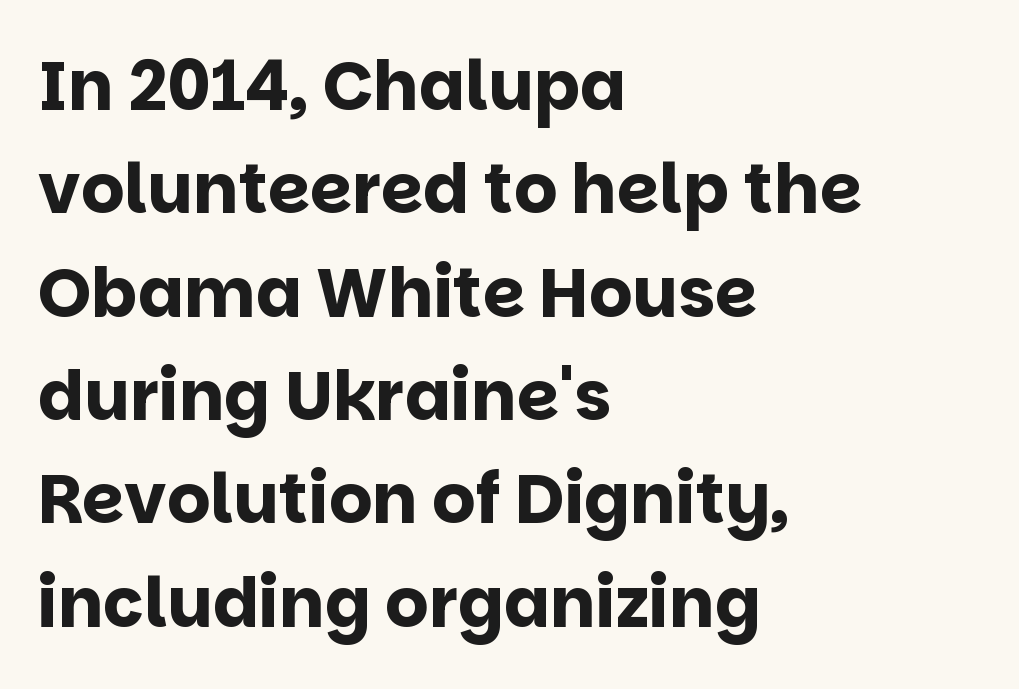
Q: Is the text bold? A: Yes.
Q: Is the text italic (slanted)? A: No, it is upright.
Q: Is the typeface a serif or a sans-serif typeface? A: Sans-serif.
Q: Is the text underlined? A: No.
Q: How is the paragraph aligned? A: Left-aligned.
Q: Is the spacing between letters normal or unusually wide? A: Normal.
Q: Is the spacing between lines tight, normal or loose? A: Normal.
Q: Width (condensed, normal, or wide)? A: Normal.
Q: Stroke contrast? A: Low.
Q: x-height? A: Large.
Q: Monospaced? A: No.
